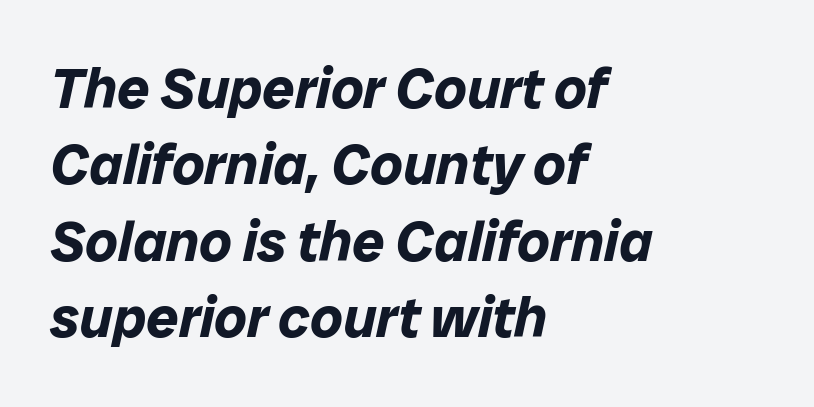
Q: Is the text bold? A: Yes.
Q: Is the text italic (slanted)? A: Yes, it leans right by about 12 degrees.
Q: Is the text underlined? A: No.
Q: How is the paragraph aligned? A: Left-aligned.
Q: Is the spacing between letters normal or unusually wide? A: Normal.
Q: Is the spacing between lines tight, normal or loose? A: Normal.
Q: Width (condensed, normal, or wide)? A: Normal.
Q: Stroke contrast? A: Low.
Q: x-height? A: Medium.
Q: Monospaced? A: No.
